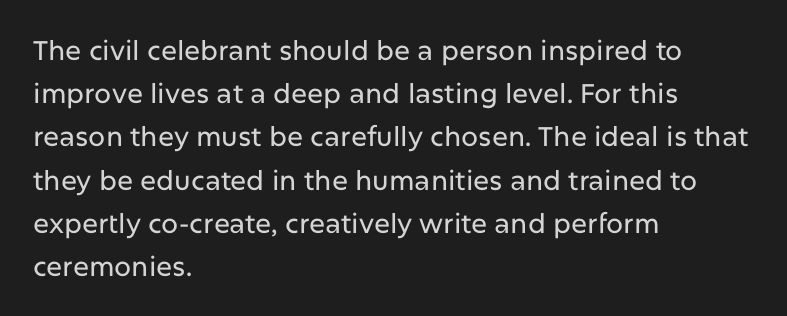
Anything drawn beneath the words? Only blank space. In terms of letterspacing, this is plain default setting. No italicization has been applied; the sample stays upright. The block of text has a typical density, with ordinary space between rows. Horizontal alignment here is leftward, the default for most running prose.
